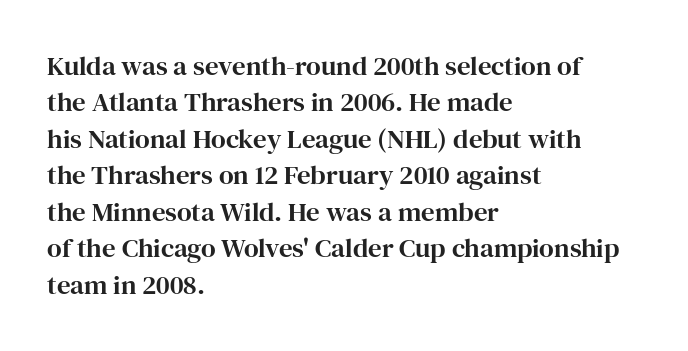
{"italic": "no", "underline": "no", "align": "left", "line_spacing": "normal", "line_spacing_ratio": 1.35, "letter_spacing": "normal", "letter_spacing_em": 0.0, "glyph_px": 27}
